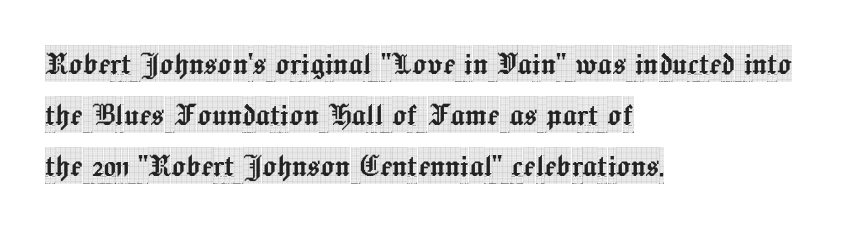
Q: Is the text italic (slanted)? A: No, it is upright.
Q: Is the typeface a serif or a sans-serif typeface? A: Serif.
Q: Is the text underlined? A: No.
Q: How is the paragraph aligned? A: Left-aligned.
Q: Is the spacing between letters normal or unusually wide? A: Normal.
Q: Is the spacing between lines tight, normal or loose? A: Normal.
Q: Width (condensed, normal, or wide)? A: Condensed.
Q: x-height? A: Large.
Q: Monospaced? A: No.
